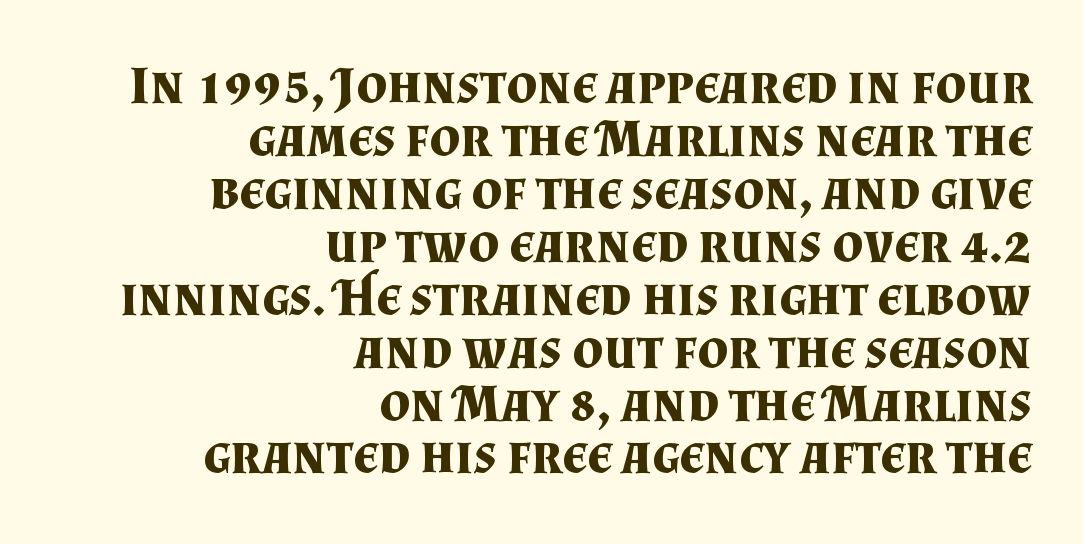
The image shows 54 px bold serif type, upright; set right-aligned, tight line spacing (0.98x), normal letter spacing, not underlined; medium stroke contrast and a small x-height.
